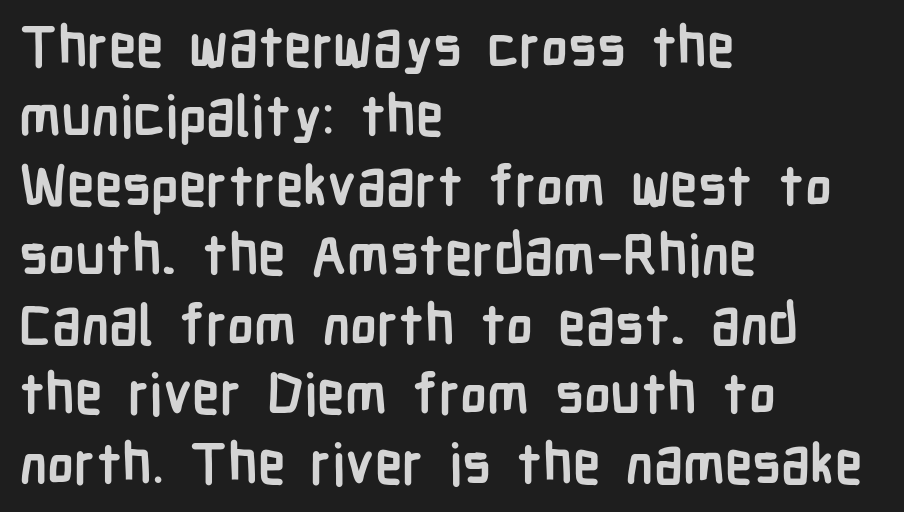
The image shows 56 px semibold, condensed sans-serif type, upright; set left-aligned, line spacing 1.24x, normal letter spacing, not underlined; low stroke contrast and a medium x-height.
